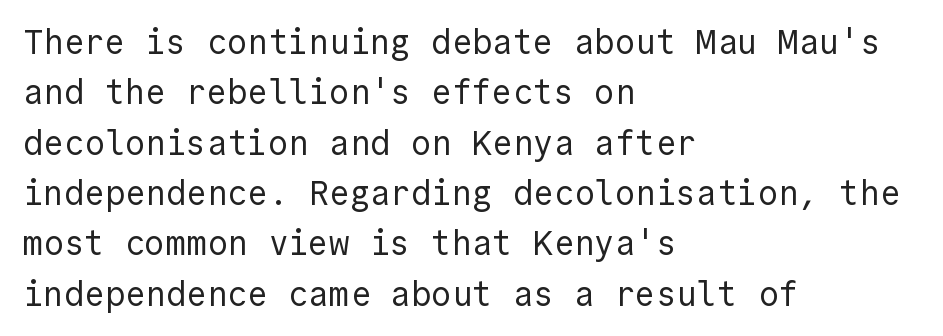
The image shows 34 px regular-weight sans-serif type, upright; set left-aligned, normal line spacing (1.48x), normal letter spacing, not underlined; a medium x-height.
